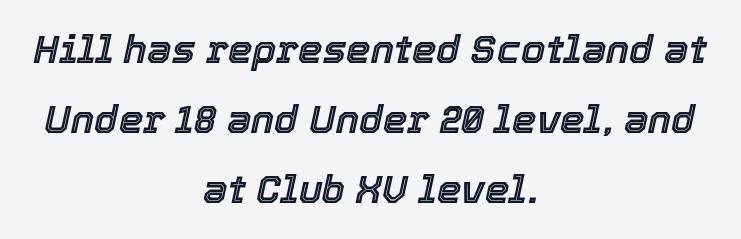
{"italic": "yes", "lean": "right", "slant_degrees": 12, "width": "normal", "x_height": "medium", "monospaced": "no", "underline": "no", "align": "center", "line_spacing_ratio": 1.8, "letter_spacing": "normal", "letter_spacing_em": 0.0, "glyph_px": 39}
